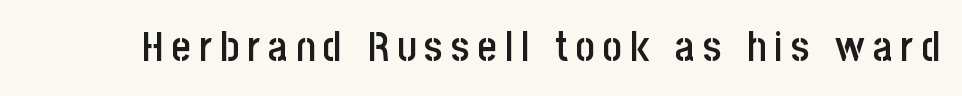
{"serif": "no", "italic": "no", "bold": "semi", "weight": "semibold", "width": "condensed", "stroke_contrast": "low", "x_height": "large", "monospaced": "no", "underline": "no", "letter_spacing": "wide", "letter_spacing_em": 0.2, "glyph_px": 41}
